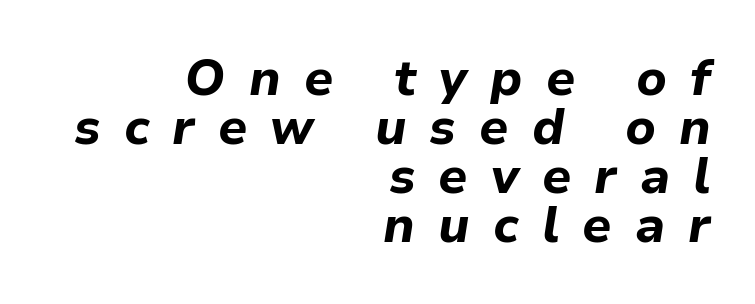
{"italic": "yes", "lean": "right", "slant_degrees": 9, "bold": "yes", "weight": "bold", "width": "normal", "stroke_contrast": "low", "x_height": "medium", "monospaced": "no", "underline": "no", "align": "right", "line_spacing": "tight", "line_spacing_ratio": 0.98, "letter_spacing": "wide", "letter_spacing_em": 0.46, "glyph_px": 50}
